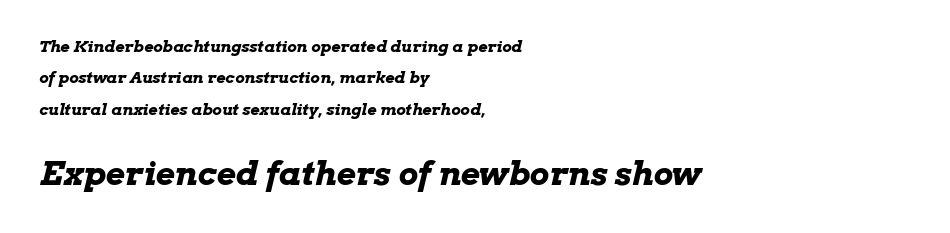
Q: Is the text bold? A: Yes.
Q: Is the text italic (slanted)? A: Yes, it leans right by about 13 degrees.
Q: Is the text underlined? A: No.
Q: How is the paragraph aligned? A: Left-aligned.
Q: Is the spacing between letters normal or unusually wide? A: Normal.
Q: Is the spacing between lines tight, normal or loose? A: Loose.
Q: Which block of text is set in a larger size, the first (top) or the second (bottom)? A: The second (bottom) one.
Q: Width (condensed, normal, or wide)? A: Wide.
Q: Stroke contrast? A: Low.
Q: x-height? A: Medium.
Q: Monospaced? A: No.
